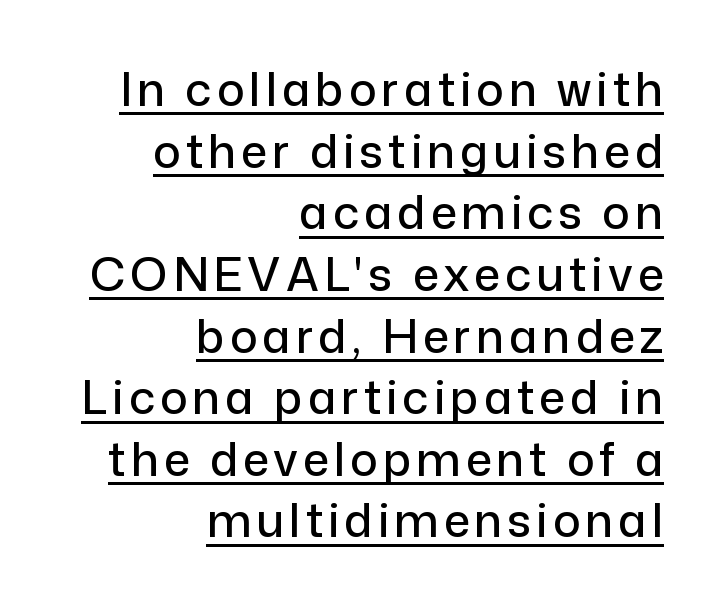
Q: Is the text italic (slanted)? A: No, it is upright.
Q: Is the typeface a serif or a sans-serif typeface? A: Sans-serif.
Q: Is the text underlined? A: Yes.
Q: How is the paragraph aligned? A: Right-aligned.
Q: Is the spacing between lines tight, normal or loose? A: Normal.
Q: Width (condensed, normal, or wide)? A: Normal.
Q: Stroke contrast? A: Low.
Q: x-height? A: Medium.
Q: Monospaced? A: No.
